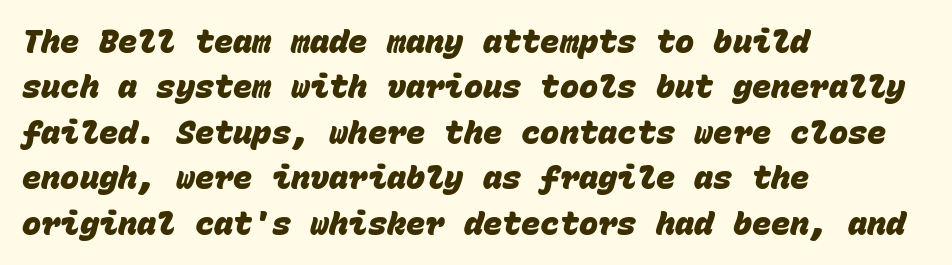
A full-strength bold gives these letters their thick strokes. Quick note: underline off. The line-height multiplier appears to be the usual default. Students, note that the glyphs here touch the page at normal intervals.
